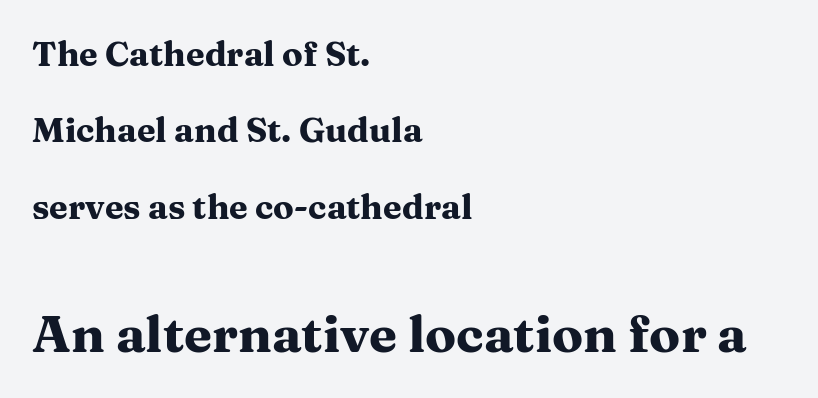
{"serif": "yes", "italic": "no", "bold": "yes", "weight": "heavy", "width": "wide", "stroke_contrast": "medium", "x_height": "medium", "monospaced": "no", "underline": "no", "align": "left", "line_spacing": "loose", "line_spacing_ratio": 2.25, "letter_spacing": "normal", "letter_spacing_em": 0.0, "larger_block": "second", "size_ratio": 1.5, "glyph_px": 51}
